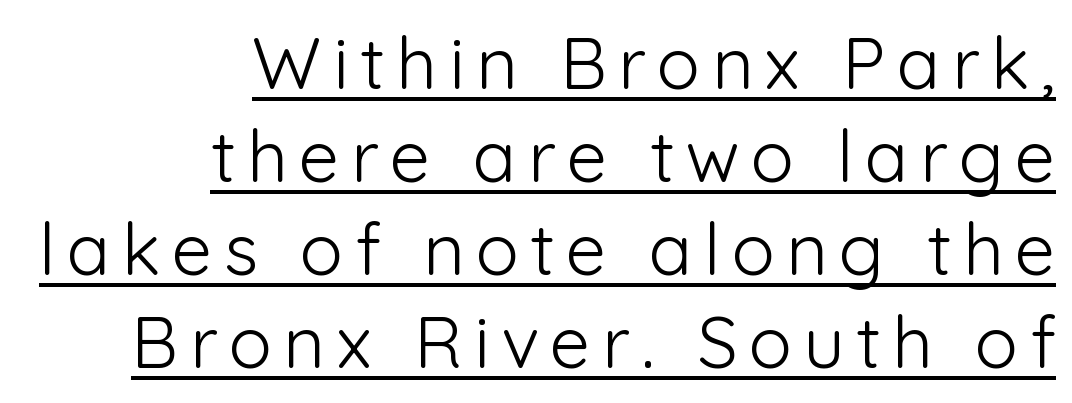
Q: Is the text bold? A: No.
Q: Is the text italic (slanted)? A: No, it is upright.
Q: Is the typeface a serif or a sans-serif typeface? A: Sans-serif.
Q: Is the text underlined? A: Yes.
Q: How is the paragraph aligned? A: Right-aligned.
Q: Is the spacing between lines tight, normal or loose? A: Normal.
Q: Width (condensed, normal, or wide)? A: Normal.
Q: Stroke contrast? A: Low.
Q: x-height? A: Medium.
Q: Monospaced? A: No.
